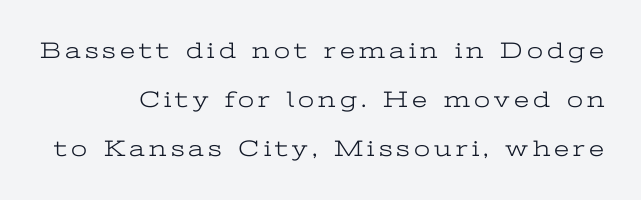
Tall strokes in this sample are plumb rather than angled. The characters are drawn with everyday or finer stroke widths. In terms of leading, this rendering errs on the spacious side. Glance below the letters and you will spot only blank space.
